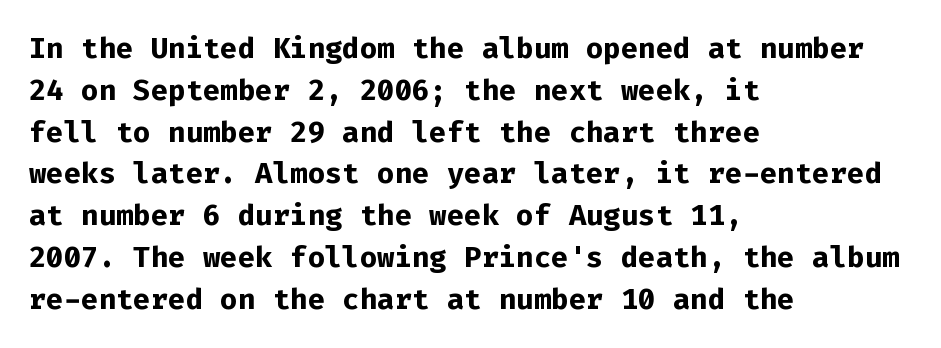
{"serif": "no", "italic": "no", "bold": "yes", "weight": "bold", "width": "normal", "stroke_contrast": "low", "x_height": "medium", "monospaced": "yes", "underline": "no", "align": "left", "line_spacing": "normal", "line_spacing_ratio": 1.44, "letter_spacing": "normal", "letter_spacing_em": 0.0, "glyph_px": 29}
